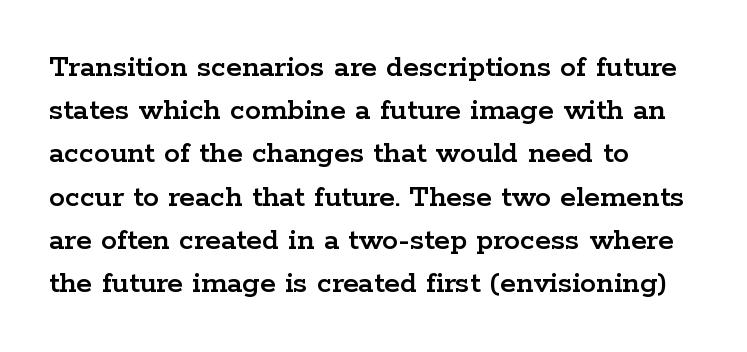
{"serif": "yes", "italic": "no", "width": "wide", "stroke_contrast": "low", "x_height": "medium", "monospaced": "no", "underline": "no", "align": "left", "line_spacing": "normal", "line_spacing_ratio": 1.35, "letter_spacing": "normal", "letter_spacing_em": 0.0, "glyph_px": 32}
